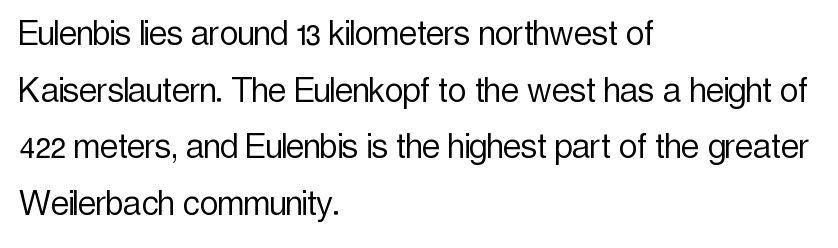
The image shows 41 px light, condensed sans-serif type, upright; set left-aligned, normal line spacing (1.38x), normal letter spacing, not underlined; a medium x-height.
